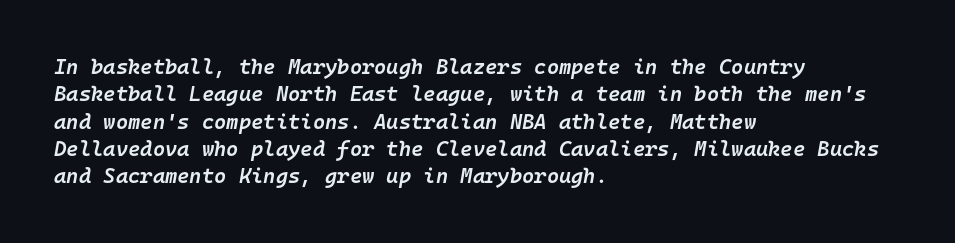
The image shows 21 px text type, italic (leaning right); set left-aligned, normal line spacing (1.3x), normal letter spacing, not underlined.
